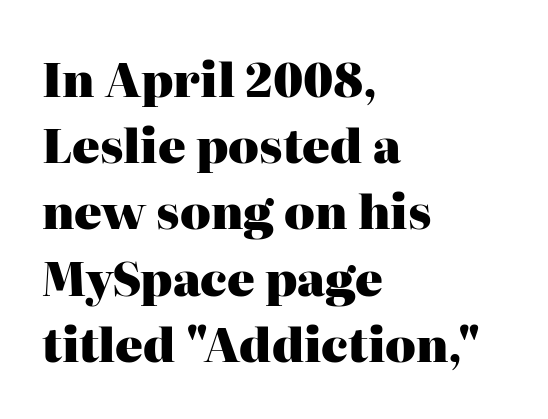
The rendering keeps characters at their native spacing. Set as a true bold cut, around the 700 mark. The line-height multiplier appears to be the usual default. The specimen omits any rule beneath the text block's lines. Alignment: flush left. These lines are rendered in a variable-pitch font.
